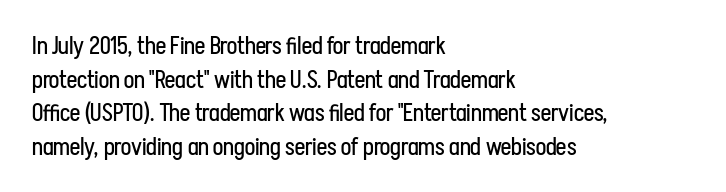
Q: Is the text bold? A: No.
Q: Is the text italic (slanted)? A: No, it is upright.
Q: Is the text underlined? A: No.
Q: How is the paragraph aligned? A: Left-aligned.
Q: Is the spacing between letters normal or unusually wide? A: Normal.
Q: Is the spacing between lines tight, normal or loose? A: Normal.
